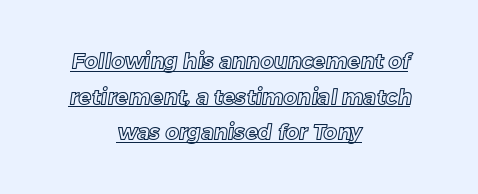
{"underline": "yes", "align": "center", "line_spacing": "normal", "line_spacing_ratio": 1.7, "letter_spacing": "normal", "letter_spacing_em": 0.0, "glyph_px": 21}
